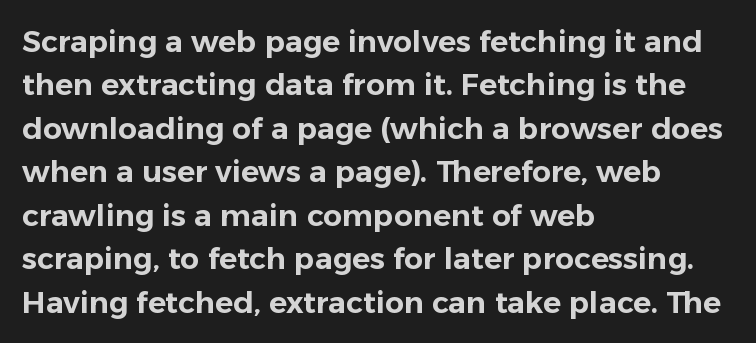
Q: Is the text italic (slanted)? A: No, it is upright.
Q: Is the typeface a serif or a sans-serif typeface? A: Sans-serif.
Q: Is the text underlined? A: No.
Q: How is the paragraph aligned? A: Left-aligned.
Q: Is the spacing between letters normal or unusually wide? A: Normal.
Q: Is the spacing between lines tight, normal or loose? A: Normal.
Q: Width (condensed, normal, or wide)? A: Normal.
Q: Stroke contrast? A: Low.
Q: x-height? A: Medium.
Q: Monospaced? A: No.
